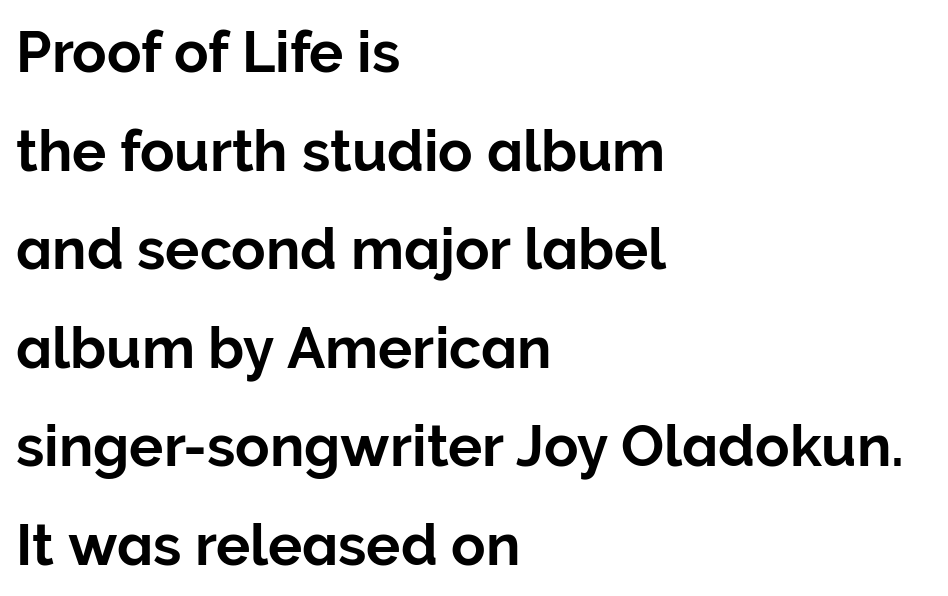
{"serif": "no", "italic": "no", "width": "normal", "stroke_contrast": "low", "x_height": "medium", "monospaced": "no", "underline": "no", "align": "left", "line_spacing_ratio": 1.73, "letter_spacing": "normal", "letter_spacing_em": 0.0, "glyph_px": 57}
